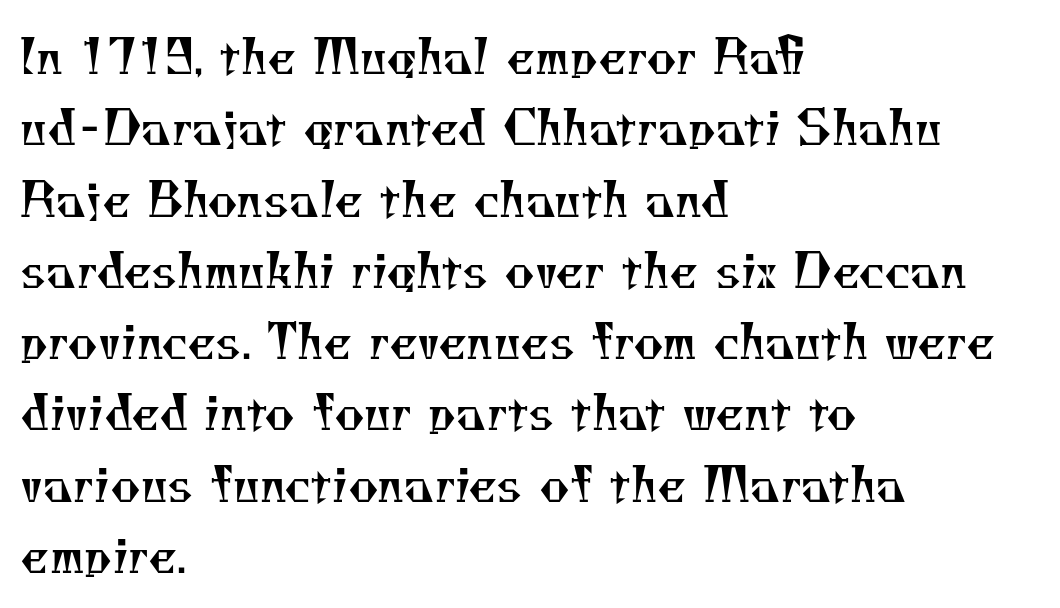
{"serif": "yes", "bold": "no", "weight": "regular", "width": "normal", "stroke_contrast": "medium", "x_height": "small", "monospaced": "no", "underline": "no", "align": "left", "line_spacing": "normal", "line_spacing_ratio": 1.55, "letter_spacing": "normal", "letter_spacing_em": 0.0, "glyph_px": 46}
